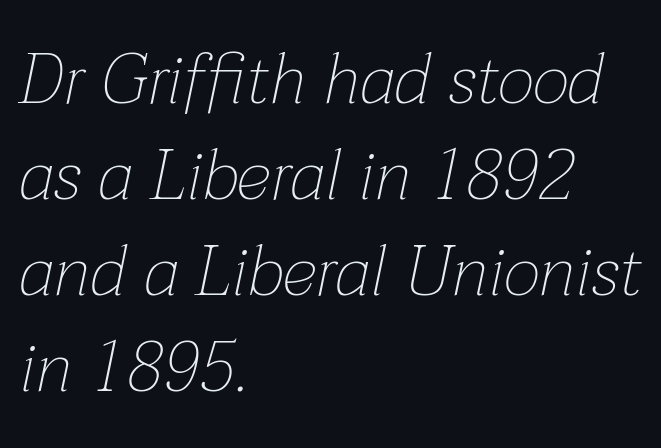
{"italic": "yes", "lean": "right", "slant_degrees": 12, "bold": "no", "weight": "thin", "width": "normal", "stroke_contrast": "low", "x_height": "medium", "monospaced": "no", "underline": "no", "align": "left", "line_spacing": "normal", "line_spacing_ratio": 1.35, "letter_spacing": "normal", "letter_spacing_em": 0.0, "glyph_px": 71}
